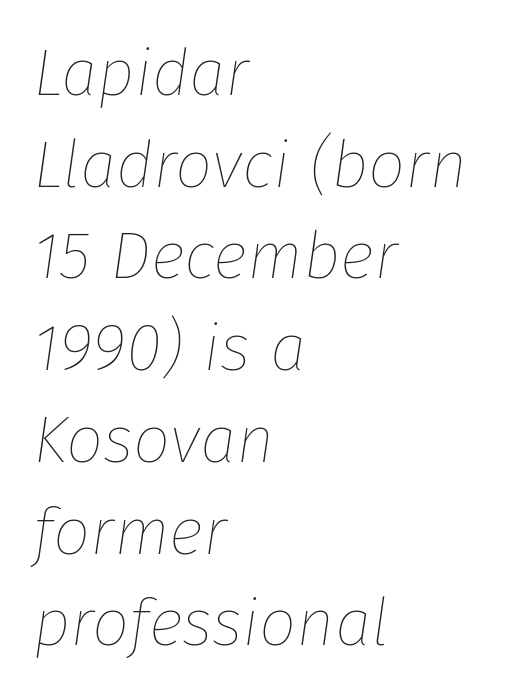
The image shows 66 px thin type, italic (leaning right); set left-aligned, normal line spacing (1.39x), normal letter spacing, not underlined; low stroke contrast and a medium x-height.
